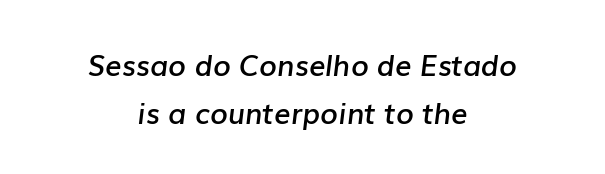
{"italic": "yes", "lean": "right", "slant_degrees": 7, "bold": "semi", "weight": "semibold", "width": "normal", "stroke_contrast": "low", "x_height": "medium", "monospaced": "no", "underline": "no", "align": "center", "line_spacing": "normal", "line_spacing_ratio": 1.64, "letter_spacing": "normal", "letter_spacing_em": 0.0, "glyph_px": 29}
